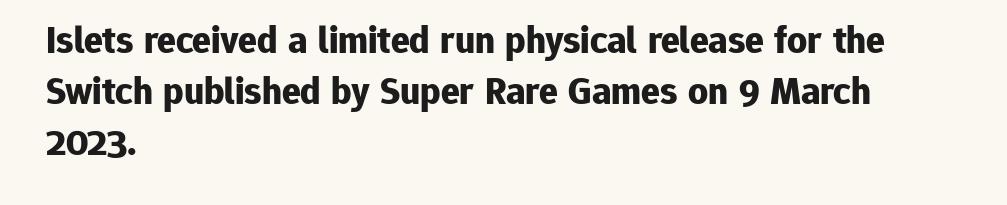
Q: Is the text bold? A: Yes.
Q: Is the text italic (slanted)? A: No, it is upright.
Q: Is the typeface a serif or a sans-serif typeface? A: Sans-serif.
Q: Is the text underlined? A: No.
Q: How is the paragraph aligned? A: Left-aligned.
Q: Is the spacing between letters normal or unusually wide? A: Normal.
Q: Is the spacing between lines tight, normal or loose? A: Normal.
Q: Width (condensed, normal, or wide)? A: Normal.
Q: Stroke contrast? A: Low.
Q: x-height? A: Medium.
Q: Monospaced? A: No.
